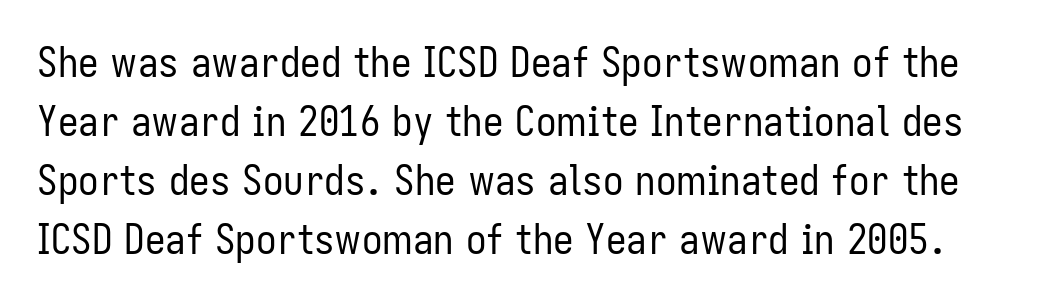
The image shows 41 px regular-weight, condensed sans-serif type, upright; set normal line spacing (1.44x), normal letter spacing, not underlined; low stroke contrast and a medium x-height.
